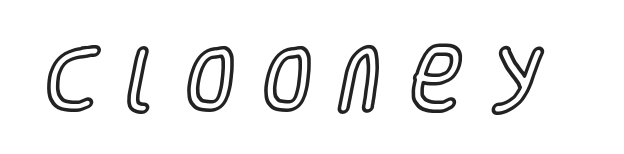
Q: Is the text italic (slanted)? A: Yes.
Q: Is the text underlined? A: No.
Q: Is the spacing between letters normal or unusually wide? A: Unusually wide.
Q: Width (condensed, normal, or wide)? A: Condensed.
Q: x-height? A: Large.
Q: Monospaced? A: No.
